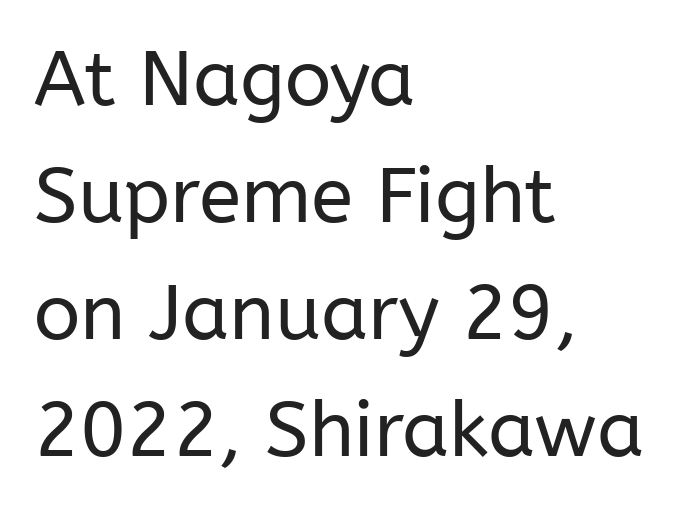
The image shows 77 px regular-weight sans-serif type, upright; set left-aligned, normal line spacing (1.52x), normal letter spacing, not underlined; low stroke contrast and a medium x-height.
